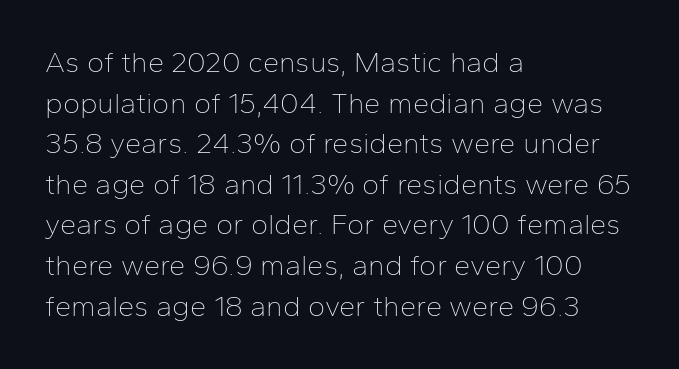
{"serif": "no", "italic": "no", "bold": "no", "weight": "thin", "width": "normal", "stroke_contrast": "low", "x_height": "medium", "monospaced": "no", "underline": "no", "align": "left", "line_spacing": "normal", "line_spacing_ratio": 1.4, "letter_spacing": "normal", "letter_spacing_em": 0.0, "glyph_px": 29}
